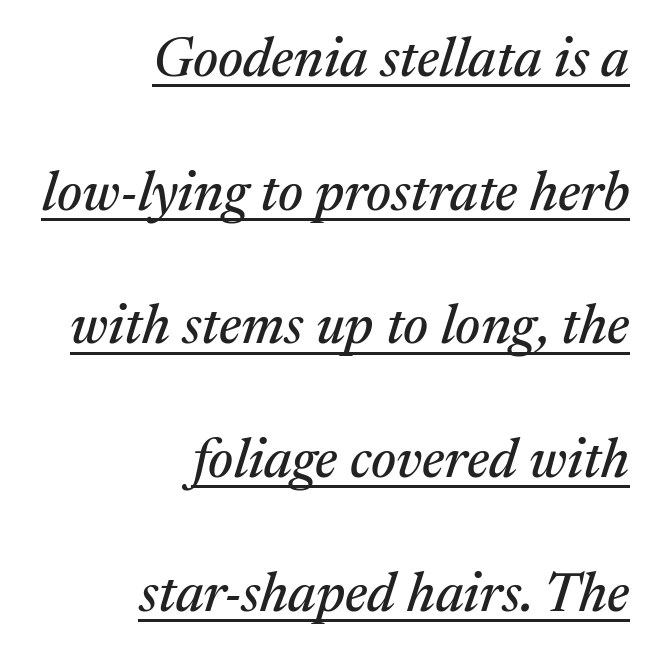
Q: Is the text italic (slanted)? A: Yes, it leans right by about 17 degrees.
Q: Is the typeface a serif or a sans-serif typeface? A: Serif.
Q: Is the text underlined? A: Yes.
Q: How is the paragraph aligned? A: Right-aligned.
Q: Is the spacing between letters normal or unusually wide? A: Normal.
Q: Is the spacing between lines tight, normal or loose? A: Loose.
Q: Width (condensed, normal, or wide)? A: Normal.
Q: Stroke contrast? A: Medium.
Q: x-height? A: Medium.
Q: Monospaced? A: No.
